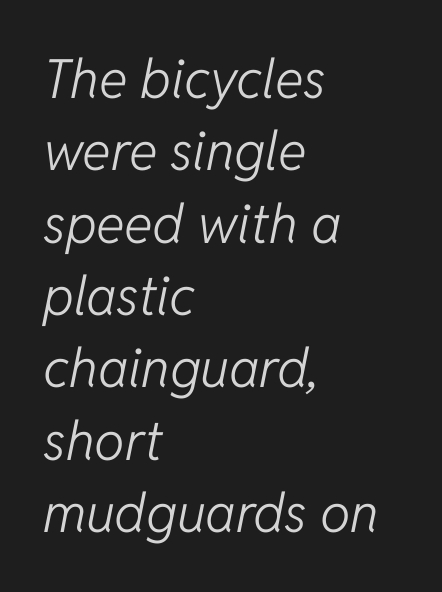
Nobody drew a line under any word here. The rendering applies a slant to the glyphs. The passage shown is typed in a proportional face where columns would drift. The designer left line spacing at the default. The setting favours the left margin, as ordinary paragraphs usually do. This sample uses plain, unmodified letter spacing.
